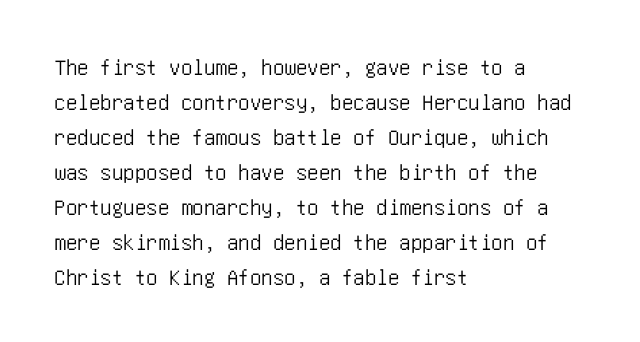
Left-aligned paragraph, ragged on the right. This sample uses an upright cut, with every glyph sitting square on the baseline. Only glyphs here, with clear space below each row. In terms of letterspacing, this is plain default setting. The line-height multiplier appears to be the usual default.
